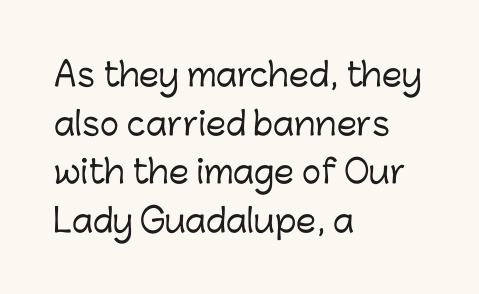
Q: Is the text italic (slanted)? A: No, it is upright.
Q: Is the typeface a serif or a sans-serif typeface? A: Sans-serif.
Q: Is the text underlined? A: No.
Q: How is the paragraph aligned? A: Left-aligned.
Q: Is the spacing between letters normal or unusually wide? A: Normal.
Q: Is the spacing between lines tight, normal or loose? A: Normal.
Q: Width (condensed, normal, or wide)? A: Normal.
Q: Stroke contrast? A: Low.
Q: x-height? A: Medium.
Q: Monospaced? A: No.
